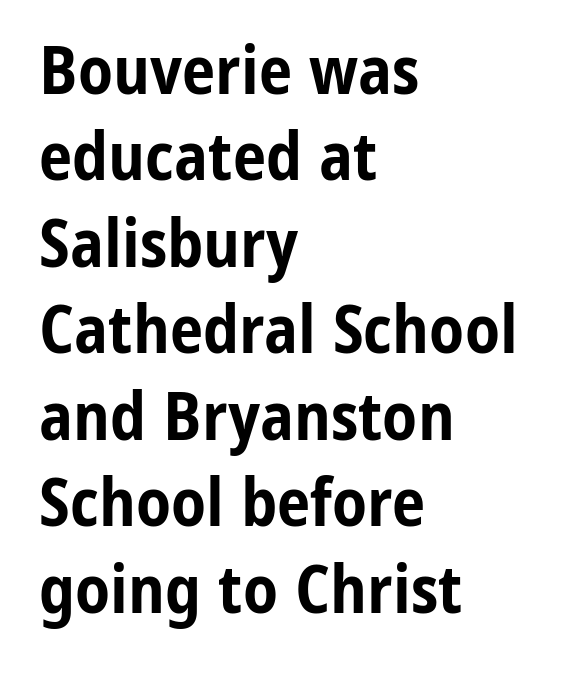
{"serif": "no", "italic": "no", "bold": "yes", "weight": "bold", "width": "condensed", "stroke_contrast": "low", "x_height": "medium", "monospaced": "no", "underline": "no", "align": "left", "line_spacing": "normal", "line_spacing_ratio": 1.29, "letter_spacing": "normal", "letter_spacing_em": 0.0, "glyph_px": 67}
